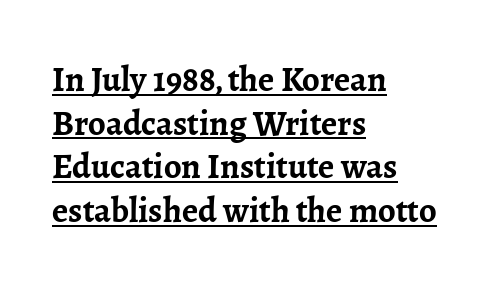
{"serif": "yes", "italic": "no", "bold": "yes", "weight": "semibold", "width": "normal", "stroke_contrast": "low", "x_height": "medium", "monospaced": "no", "underline": "yes", "align": "left", "line_spacing": "normal", "line_spacing_ratio": 1.25, "letter_spacing": "normal", "letter_spacing_em": 0.0, "glyph_px": 35}
